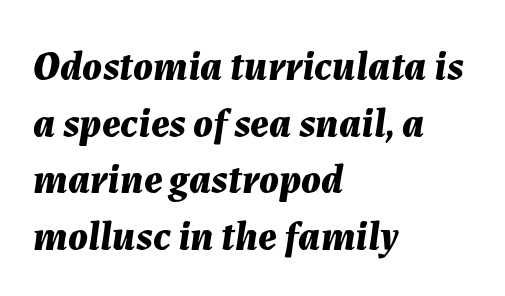
{"italic": "yes", "lean": "right", "slant_degrees": 7, "bold": "yes", "weight": "bold", "width": "normal", "stroke_contrast": "medium", "x_height": "medium", "monospaced": "no", "underline": "no", "align": "left", "line_spacing": "normal", "line_spacing_ratio": 1.38, "letter_spacing": "normal", "letter_spacing_em": 0.0, "glyph_px": 41}
